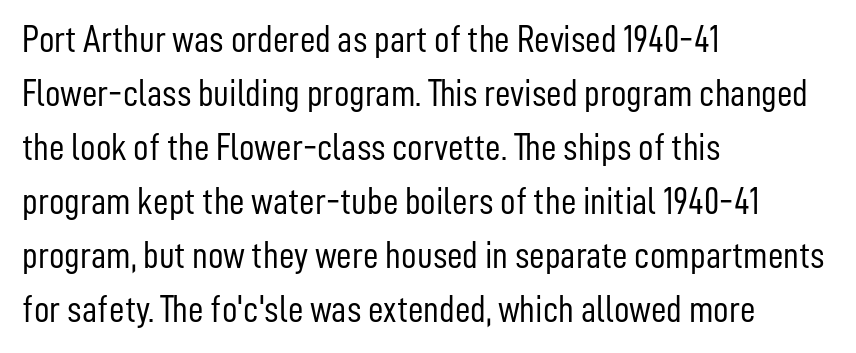
{"serif": "no", "italic": "no", "bold": "no", "weight": "light", "width": "condensed", "stroke_contrast": "low", "x_height": "medium", "monospaced": "no", "underline": "no", "align": "left", "line_spacing": "normal", "line_spacing_ratio": 1.42, "letter_spacing": "normal", "letter_spacing_em": 0.0, "glyph_px": 38}
